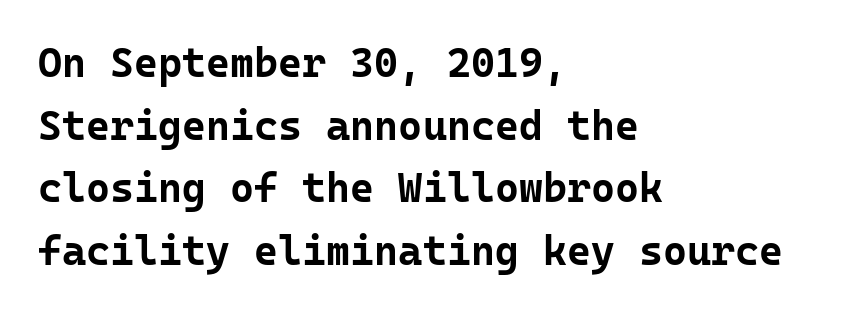
The image shows 41 px bold sans-serif type, upright, monospaced; set left-aligned, normal line spacing (1.53x), normal letter spacing, not underlined; low stroke contrast and a medium x-height.
